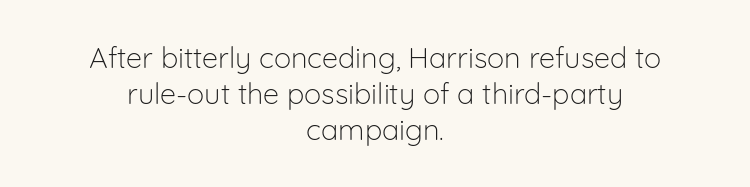
You could not count columns in this text — the font is proportionally spaced. Inter-character spacing is left at the font's built-in metrics. The words here are not underlined. Both edges are ragged and mirror each other, which tells us the setting is centered. The rendering shows plain stroke endings on the letterforms — a sans-serif design.
